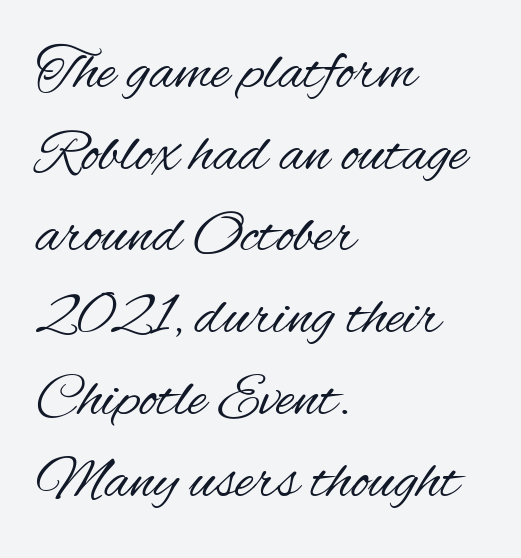
The image shows 61 px regular-weight, condensed sans-serif type; set left-aligned, normal line spacing (1.34x), normal letter spacing, not underlined; medium stroke contrast and a small x-height.
